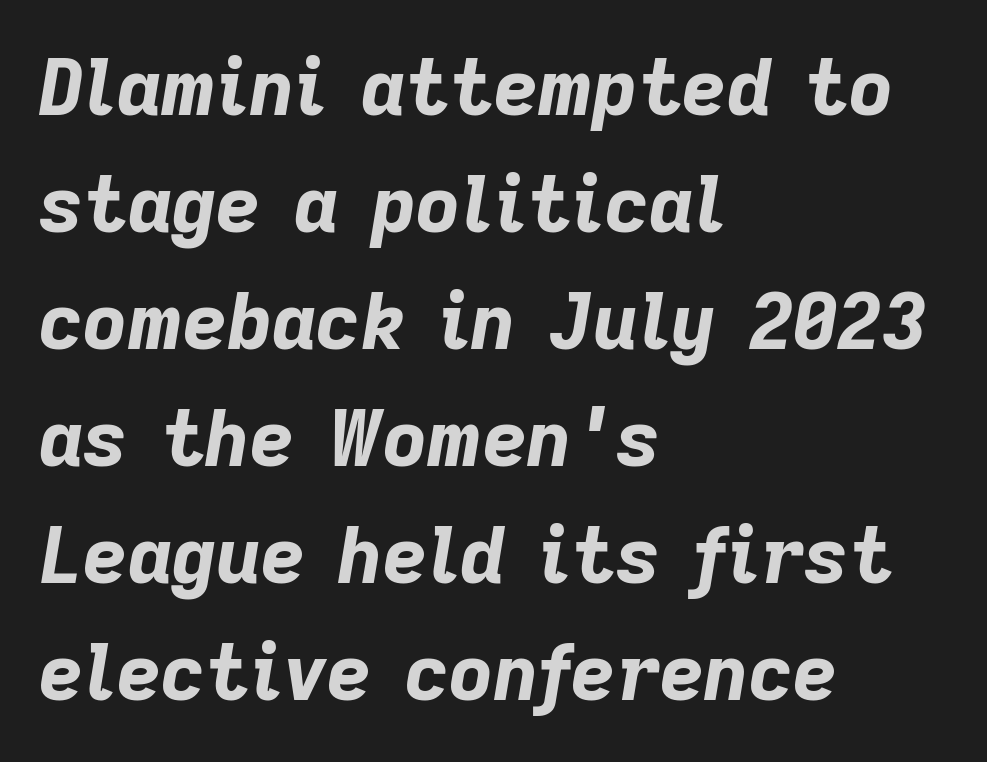
The image shows 77 px bold type, italic (leaning right); set left-aligned, normal line spacing (1.52x), normal letter spacing, not underlined; low stroke contrast and a medium x-height.
